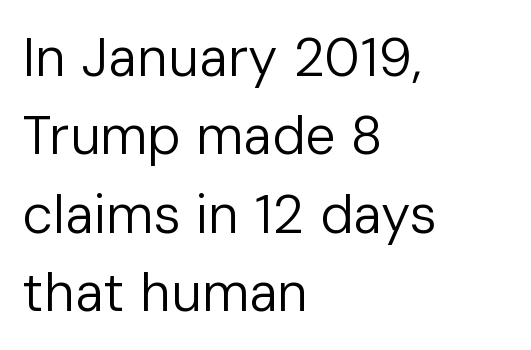
Each letter's strokes conclude bluntly, with no projecting serifs. Does the leading feel generous? No, just average. Here the designer chose a conventional face with non-uniform glyph widths. Letter spacing: default. The gap between lines stays unmarked. Teacher's note: observe the even left margin — that is flush-left alignment.
